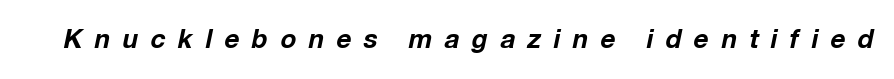
The image shows 26 px bold type, italic (leaning right); set unusually wide letter spacing (+0.48 em), not underlined.
